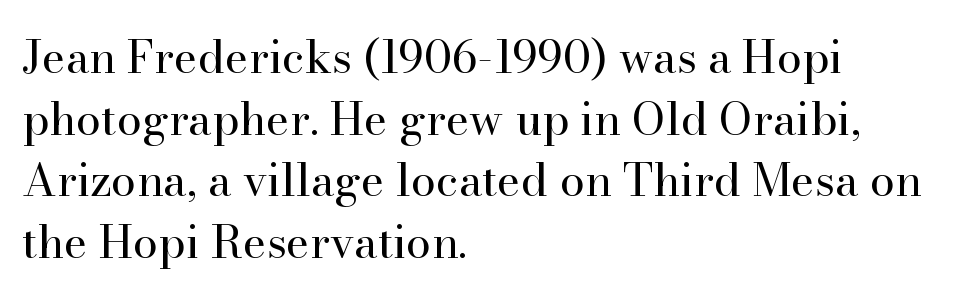
Q: Is the text bold? A: No.
Q: Is the text italic (slanted)? A: No, it is upright.
Q: Is the typeface a serif or a sans-serif typeface? A: Serif.
Q: Is the text underlined? A: No.
Q: How is the paragraph aligned? A: Left-aligned.
Q: Is the spacing between letters normal or unusually wide? A: Normal.
Q: Is the spacing between lines tight, normal or loose? A: Normal.
Q: Width (condensed, normal, or wide)? A: Normal.
Q: Stroke contrast? A: High.
Q: x-height? A: Small.
Q: Monospaced? A: No.
